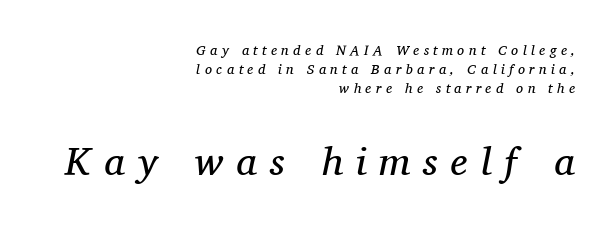
{"serif": "yes", "italic": "yes", "lean": "right", "slant_degrees": 11, "bold": "no", "weight": "regular", "width": "normal", "stroke_contrast": "medium", "x_height": "medium", "monospaced": "no", "underline": "no", "align": "right", "line_spacing": "normal", "line_spacing_ratio": 1.36, "letter_spacing": "wide", "letter_spacing_em": 0.32, "larger_block": "second", "size_ratio": 2.86, "glyph_px": 40}
